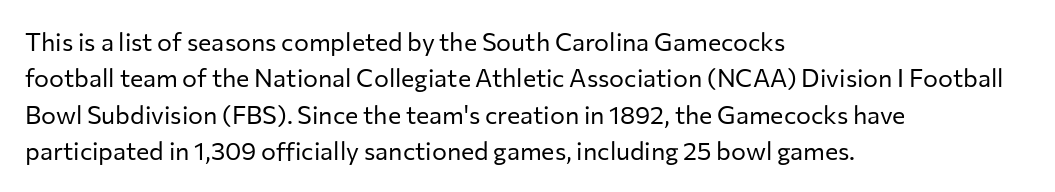
The image shows 25 px text type, upright; set left-aligned, normal line spacing (1.46x), normal letter spacing, not underlined.
